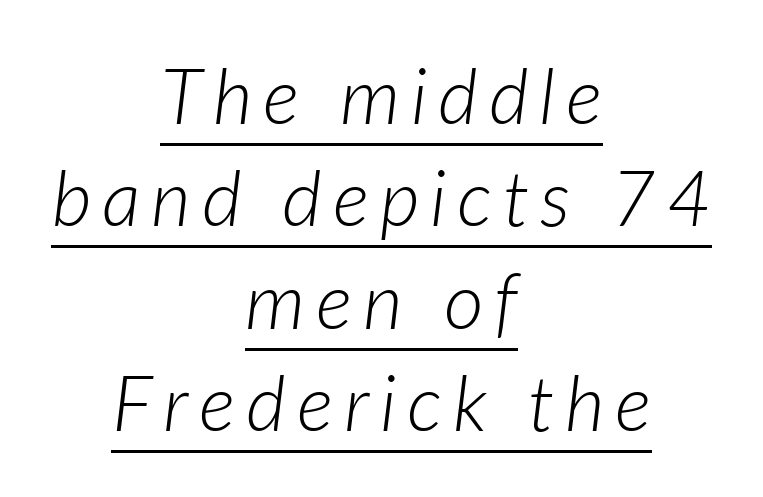
{"italic": "yes", "lean": "right", "slant_degrees": 7, "bold": "no", "weight": "light", "width": "normal", "stroke_contrast": "low", "x_height": "medium", "monospaced": "no", "underline": "yes", "align": "center", "line_spacing": "normal", "line_spacing_ratio": 1.33, "glyph_px": 77}
